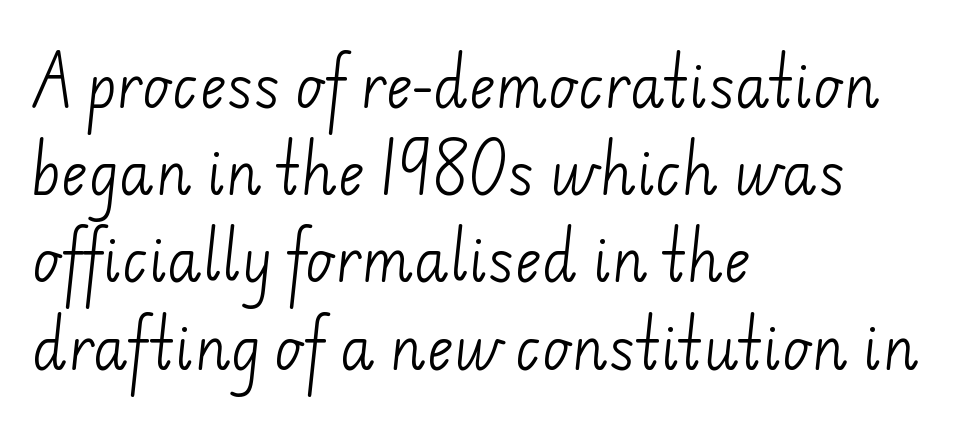
Q: Is the text bold? A: No.
Q: Is the typeface a serif or a sans-serif typeface? A: Sans-serif.
Q: Is the text underlined? A: No.
Q: How is the paragraph aligned? A: Left-aligned.
Q: Is the spacing between letters normal or unusually wide? A: Normal.
Q: Is the spacing between lines tight, normal or loose? A: Normal.
Q: Width (condensed, normal, or wide)? A: Normal.
Q: Stroke contrast? A: Low.
Q: x-height? A: Small.
Q: Monospaced? A: No.
